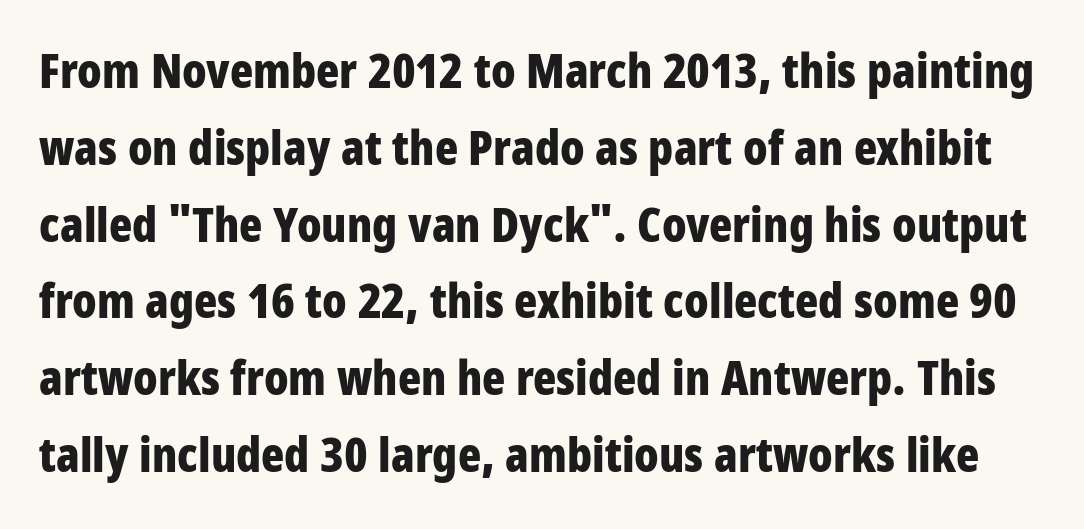
Q: Is the text bold? A: Yes.
Q: Is the text italic (slanted)? A: No, it is upright.
Q: Is the typeface a serif or a sans-serif typeface? A: Sans-serif.
Q: Is the text underlined? A: No.
Q: Is the spacing between letters normal or unusually wide? A: Normal.
Q: Is the spacing between lines tight, normal or loose? A: Normal.
Q: Width (condensed, normal, or wide)? A: Condensed.
Q: Stroke contrast? A: Low.
Q: x-height? A: Large.
Q: Monospaced? A: No.
